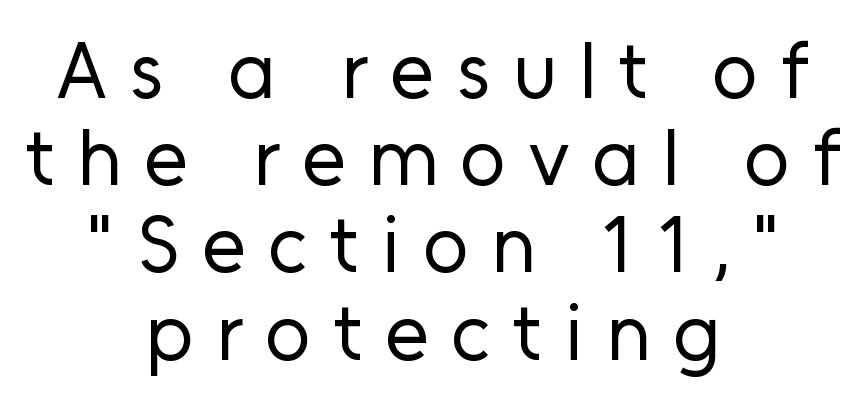
{"serif": "no", "italic": "no", "bold": "no", "weight": "regular", "width": "normal", "stroke_contrast": "low", "x_height": "medium", "monospaced": "no", "underline": "no", "align": "center", "line_spacing": "tight", "line_spacing_ratio": 1.09, "letter_spacing": "wide", "letter_spacing_em": 0.28, "glyph_px": 80}
